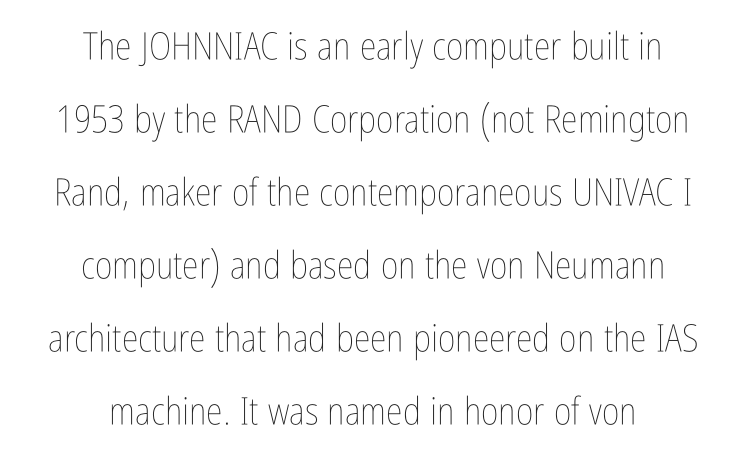
Does the lettering tilt? It doesn't — this is upright. The rendering keeps characters at their native spacing. Caption: face not bold, strokes unweighted. The passage shown is typed in a proportional face where columns would drift.
